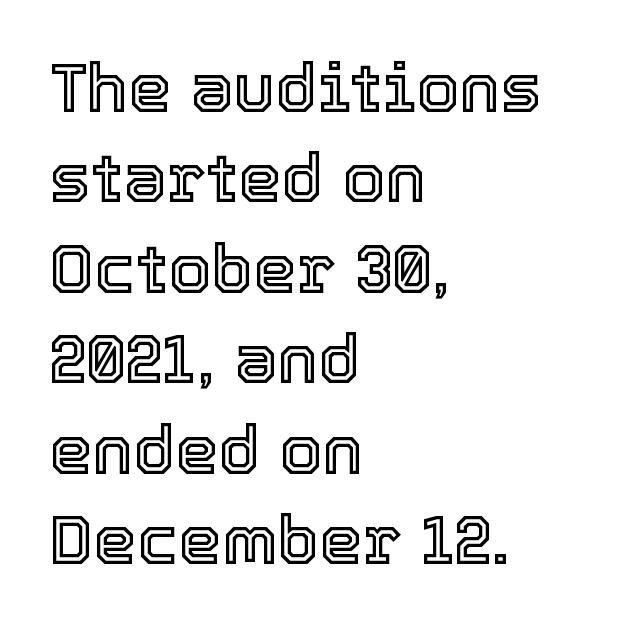
Q: Is the text italic (slanted)? A: No, it is upright.
Q: Is the text underlined? A: No.
Q: How is the paragraph aligned? A: Left-aligned.
Q: Is the spacing between letters normal or unusually wide? A: Normal.
Q: Is the spacing between lines tight, normal or loose? A: Normal.
Q: Width (condensed, normal, or wide)? A: Normal.
Q: x-height? A: Medium.
Q: Monospaced? A: No.
